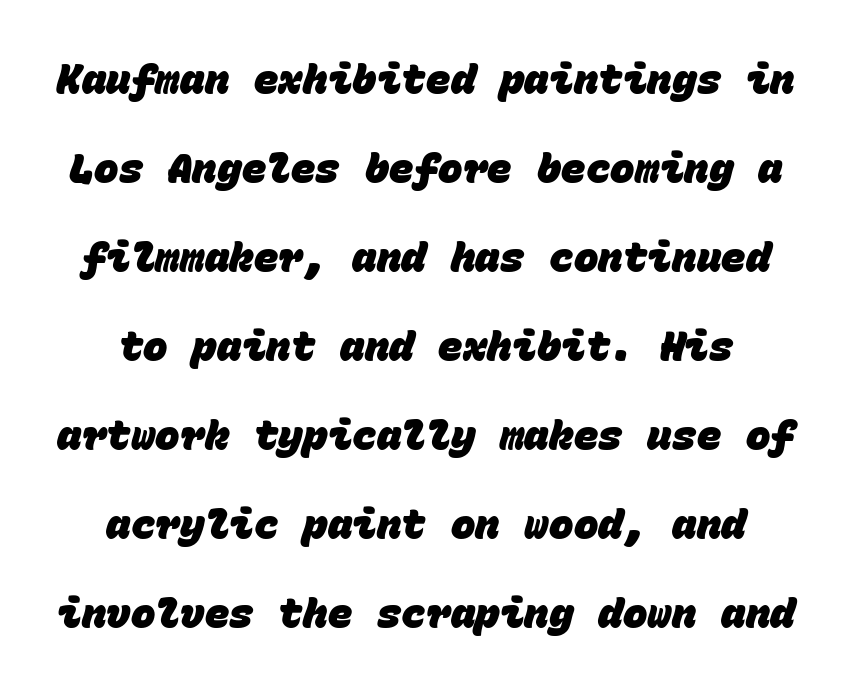
{"serif": "no", "bold": "yes", "weight": "heavy", "width": "normal", "stroke_contrast": "low", "x_height": "large", "monospaced": "yes", "underline": "no", "line_spacing": "loose", "line_spacing_ratio": 2.17, "letter_spacing": "normal", "letter_spacing_em": 0.0, "glyph_px": 41}
